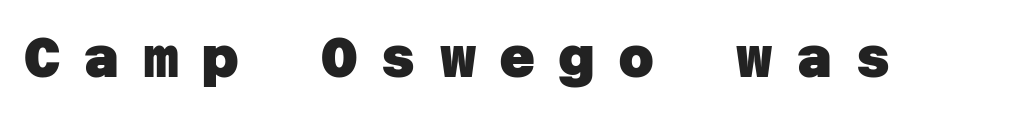
Q: Is the text bold? A: Yes.
Q: Is the typeface a serif or a sans-serif typeface? A: Sans-serif.
Q: Is the text underlined? A: No.
Q: Is the spacing between letters normal or unusually wide? A: Unusually wide.
Q: Width (condensed, normal, or wide)? A: Normal.
Q: Stroke contrast? A: Low.
Q: x-height? A: Large.
